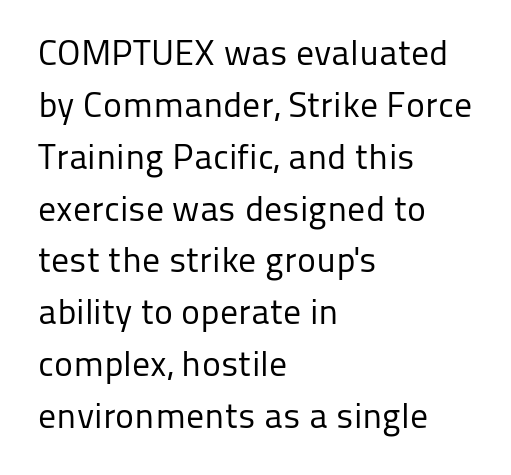
{"serif": "no", "italic": "no", "bold": "no", "weight": "regular", "width": "normal", "stroke_contrast": "low", "x_height": "medium", "monospaced": "no", "underline": "no", "align": "left", "line_spacing": "normal", "line_spacing_ratio": 1.44, "letter_spacing": "normal", "letter_spacing_em": 0.0, "glyph_px": 36}
